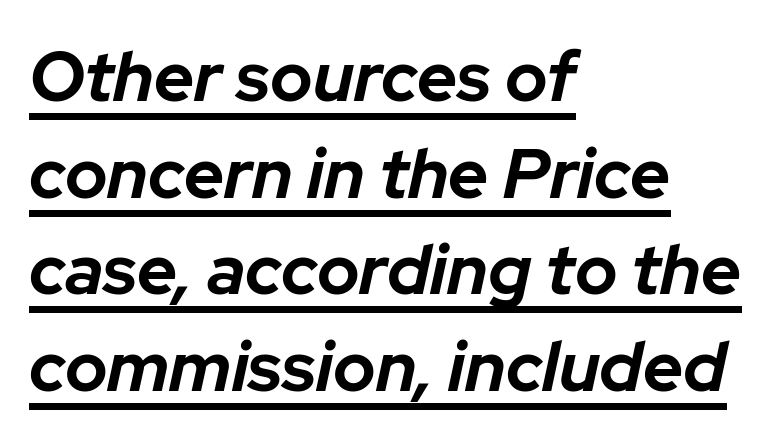
{"italic": "yes", "lean": "right", "slant_degrees": 12, "bold": "yes", "weight": "bold", "width": "normal", "stroke_contrast": "low", "x_height": "medium", "monospaced": "no", "underline": "yes", "align": "left", "line_spacing": "normal", "line_spacing_ratio": 1.38, "letter_spacing": "normal", "letter_spacing_em": 0.0, "glyph_px": 70}
